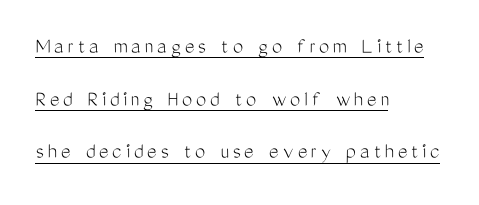
The image shows 23 px text type, upright; set left-aligned, loose line spacing (2.29x), underlined.
